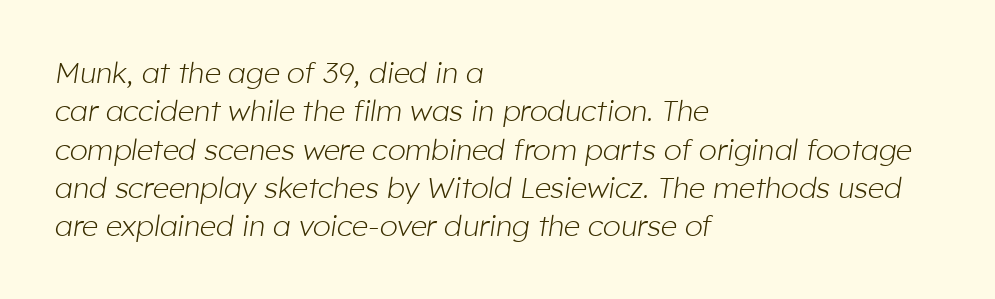
The image shows 29 px light type, italic (leaning right); set left-aligned, normal line spacing (1.32x), normal letter spacing, not underlined; low stroke contrast and a medium x-height.
